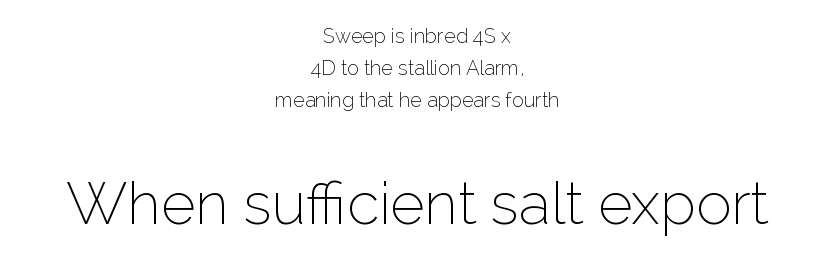
Q: Is the text bold? A: No.
Q: Is the text italic (slanted)? A: No, it is upright.
Q: Is the typeface a serif or a sans-serif typeface? A: Sans-serif.
Q: Is the text underlined? A: No.
Q: How is the paragraph aligned? A: Centered.
Q: Is the spacing between letters normal or unusually wide? A: Normal.
Q: Is the spacing between lines tight, normal or loose? A: Normal.
Q: Which block of text is set in a larger size, the first (top) or the second (bottom)? A: The second (bottom) one.
Q: Width (condensed, normal, or wide)? A: Normal.
Q: Stroke contrast? A: Low.
Q: x-height? A: Medium.
Q: Monospaced? A: No.
